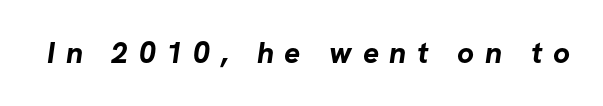
Varying glyph widths throughout — classic text-font behaviour. Quick note: underline off. The text was rendered using a sans face with plain stroke endings. You could only call the tracking loose — the letters float apart. Each glyph is drawn with heavy, bold strokes.
